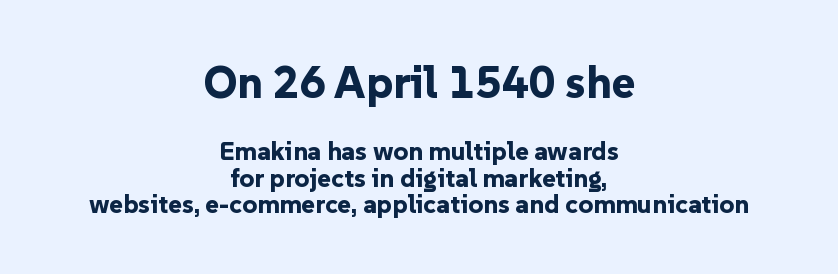
The image shows 45 px bold sans-serif type, upright; set centered, tight line spacing (1.01x), normal letter spacing, not underlined; the first (top) block is 1.73x larger; low stroke contrast and a medium x-height.
